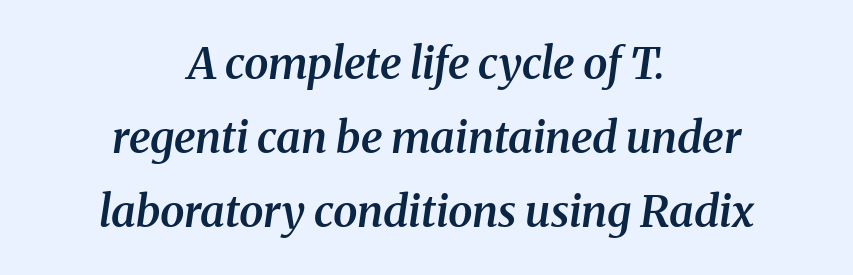
Designer's note — italics engaged. Proportional: the letters do not fall into vertical columns. The sample has been set in demibold, a notch under bold. The foot of each line stays bare and open. The horizontal fit of the characters is conventional and even. Which margin do the lines hug? Neither — every line sits in the middle.
